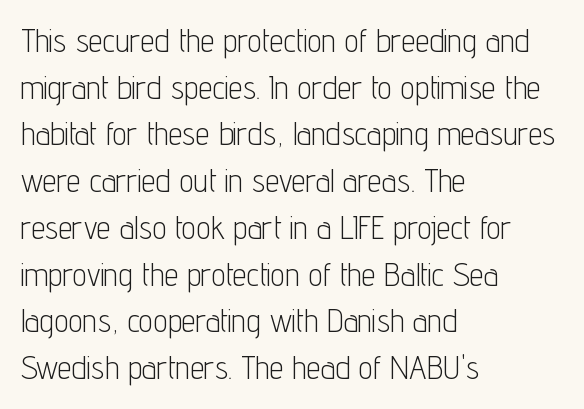
Q: Is the text bold? A: No.
Q: Is the text italic (slanted)? A: No, it is upright.
Q: Is the typeface a serif or a sans-serif typeface? A: Sans-serif.
Q: Is the text underlined? A: No.
Q: How is the paragraph aligned? A: Left-aligned.
Q: Is the spacing between letters normal or unusually wide? A: Normal.
Q: Is the spacing between lines tight, normal or loose? A: Normal.
Q: Width (condensed, normal, or wide)? A: Condensed.
Q: Stroke contrast? A: Low.
Q: x-height? A: Medium.
Q: Monospaced? A: No.
